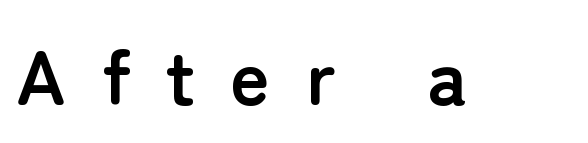
{"serif": "no", "italic": "no", "bold": "yes", "weight": "semibold", "width": "normal", "stroke_contrast": "low", "x_height": "medium", "monospaced": "no", "underline": "no", "letter_spacing": "wide", "letter_spacing_em": 0.47, "glyph_px": 76}
